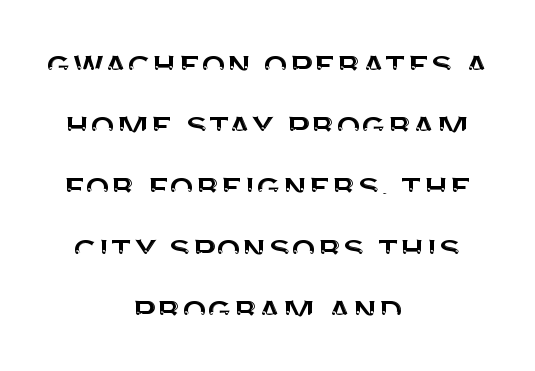
{"serif": "no", "italic": "no", "width": "normal", "stroke_contrast": "medium", "x_height": "large", "monospaced": "no", "underline": "no", "align": "center", "line_spacing": "normal", "line_spacing_ratio": 1.53, "letter_spacing": "normal", "letter_spacing_em": 0.0, "glyph_px": 40}
